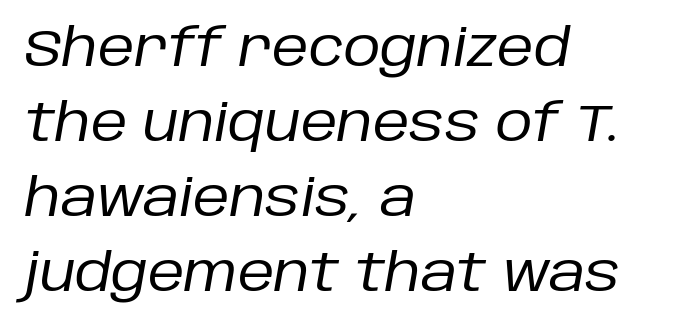
Q: Is the text bold? A: No.
Q: Is the text italic (slanted)? A: Yes, it leans right by about 10 degrees.
Q: Is the text underlined? A: No.
Q: How is the paragraph aligned? A: Left-aligned.
Q: Is the spacing between letters normal or unusually wide? A: Normal.
Q: Is the spacing between lines tight, normal or loose? A: Normal.
Q: Width (condensed, normal, or wide)? A: Normal.
Q: Stroke contrast? A: Low.
Q: x-height? A: Large.
Q: Monospaced? A: No.
